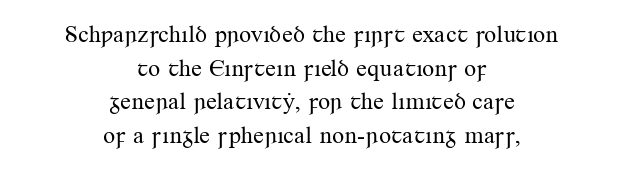
{"italic": "no", "bold": "no", "underline": "no", "align": "center", "line_spacing": "normal", "line_spacing_ratio": 1.4, "letter_spacing": "normal", "letter_spacing_em": 0.0, "glyph_px": 24}
